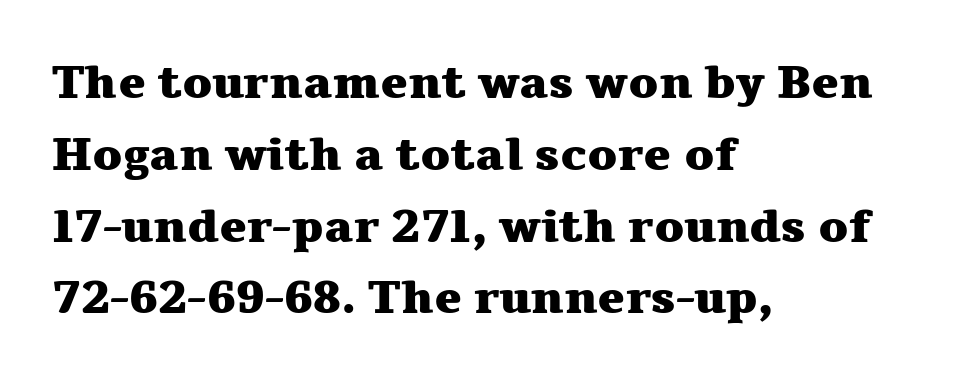
Q: Is the text bold? A: Yes.
Q: Is the text italic (slanted)? A: No, it is upright.
Q: Is the typeface a serif or a sans-serif typeface? A: Serif.
Q: Is the text underlined? A: No.
Q: How is the paragraph aligned? A: Left-aligned.
Q: Is the spacing between letters normal or unusually wide? A: Normal.
Q: Is the spacing between lines tight, normal or loose? A: Normal.
Q: Width (condensed, normal, or wide)? A: Wide.
Q: Stroke contrast? A: Medium.
Q: x-height? A: Medium.
Q: Monospaced? A: No.
